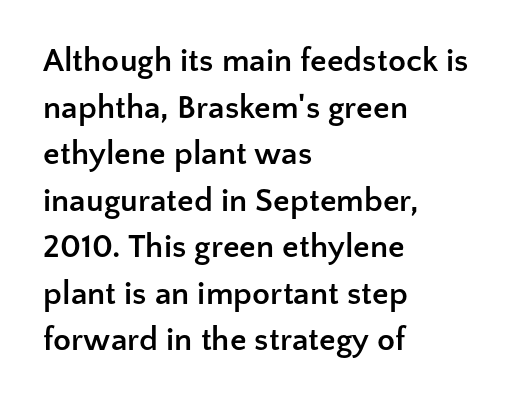
The image shows 33 px semibold sans-serif type, upright; set left-aligned, normal line spacing (1.41x), normal letter spacing, not underlined; low stroke contrast and a medium x-height.
